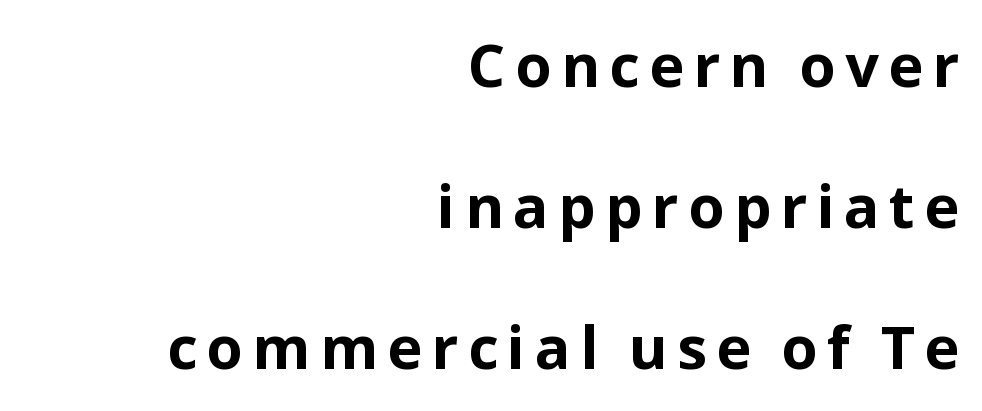
A typesetter would mark this as roman, not italic. Descenders hang freely into open space. This sample has the flowing, uneven cadence of proportional lettering. Set as a true bold cut, around the 700 mark.
